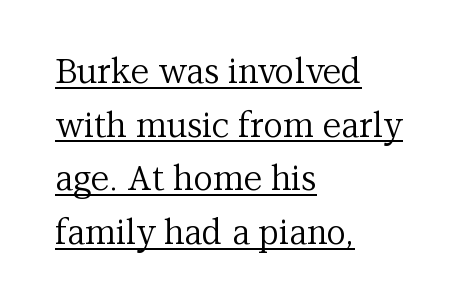
The image shows 34 px regular-weight serif type, upright; set left-aligned, normal line spacing (1.58x), normal letter spacing, underlined; medium stroke contrast and a medium x-height.
